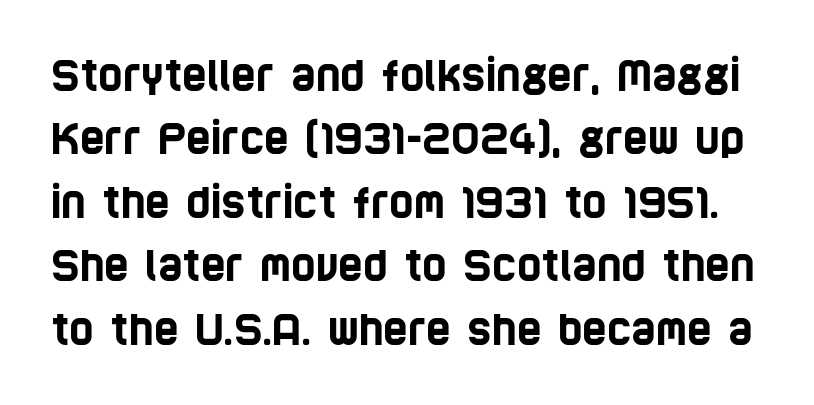
{"serif": "no", "width": "condensed", "stroke_contrast": "low", "x_height": "large", "monospaced": "no", "underline": "no", "line_spacing": "normal", "line_spacing_ratio": 1.51, "letter_spacing": "normal", "letter_spacing_em": 0.0, "glyph_px": 42}
